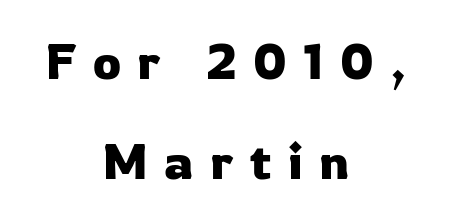
Q: Is the text italic (slanted)? A: No, it is upright.
Q: Is the typeface a serif or a sans-serif typeface? A: Sans-serif.
Q: Is the text underlined? A: No.
Q: How is the paragraph aligned? A: Centered.
Q: Is the spacing between letters normal or unusually wide? A: Unusually wide.
Q: Is the spacing between lines tight, normal or loose? A: Loose.
Q: Width (condensed, normal, or wide)? A: Normal.
Q: Stroke contrast? A: Low.
Q: x-height? A: Medium.
Q: Monospaced? A: No.
